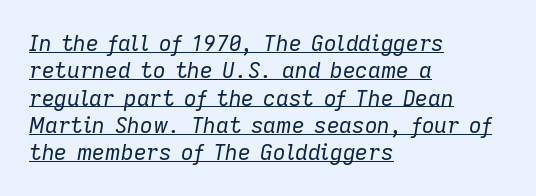
Caption: lettering with a line underneath. In terms of posture, this sample is oblique. No extra ink here — the face is not bold. Caption: standard tracking, unaltered. Line beginnings align vertically; line endings do not.
